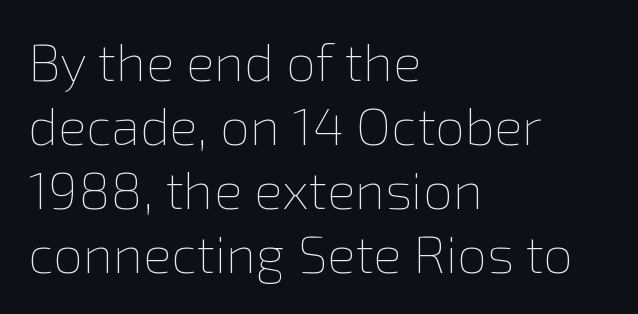
This sample has the flowing, uneven cadence of proportional lettering. The letterforms sit shoulder to shoulder at normal distance. Italic: no, the glyphs are upright roman. These glyphs show unthickened strokes, regular width or finer. Where is the straight margin? On the left. Lines of text with bare space underneath.
